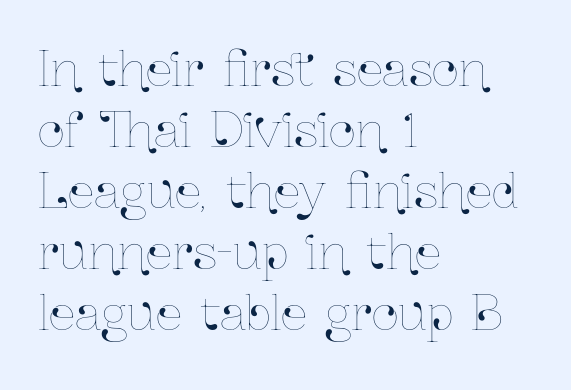
{"italic": "no", "width": "condensed", "stroke_contrast": "low", "x_height": "medium", "monospaced": "no", "underline": "no", "align": "left", "line_spacing": "normal", "line_spacing_ratio": 1.3, "letter_spacing": "normal", "letter_spacing_em": 0.0, "glyph_px": 47}
